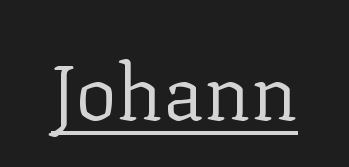
The image shows 78 px regular-weight serif type, upright; set normal letter spacing, underlined; low stroke contrast and a medium x-height.
